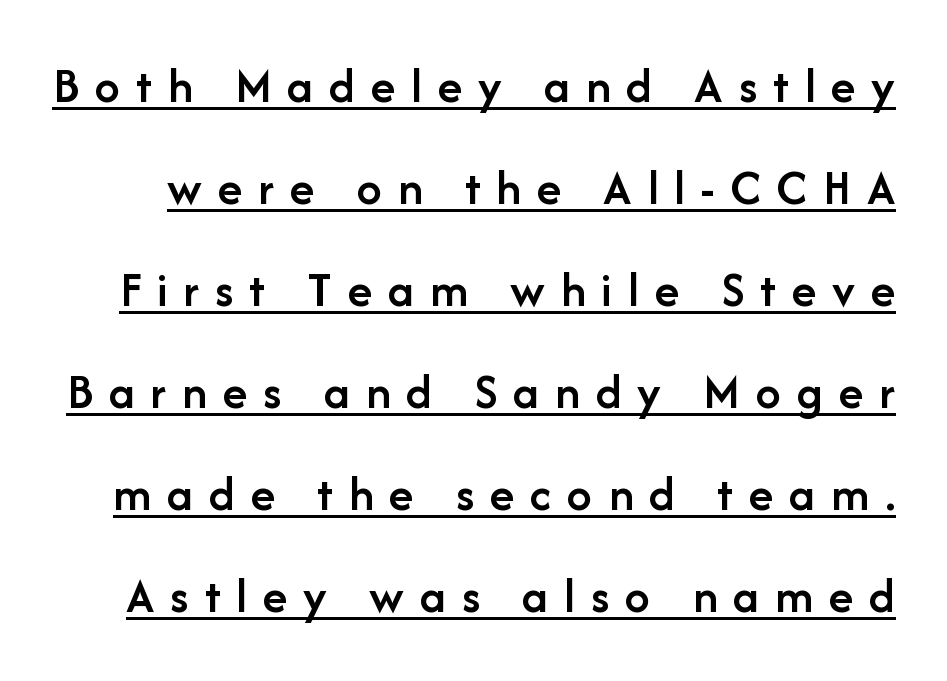
Style check: upright. Somebody hit Ctrl+U on this one — the words are underlined. This sample trades compactness for vertical openness between lines. This rendering widens character spacing well past its baseline value.
